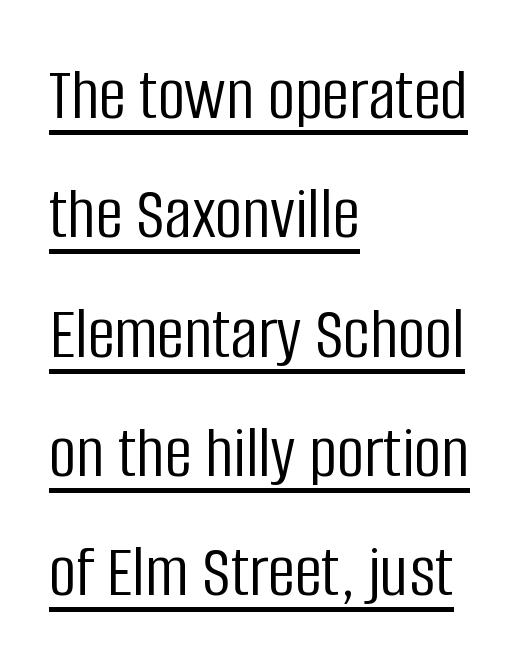
Q: Is the text bold? A: No.
Q: Is the text italic (slanted)? A: No, it is upright.
Q: Is the typeface a serif or a sans-serif typeface? A: Sans-serif.
Q: Is the text underlined? A: Yes.
Q: How is the paragraph aligned? A: Left-aligned.
Q: Is the spacing between letters normal or unusually wide? A: Normal.
Q: Is the spacing between lines tight, normal or loose? A: Normal.
Q: Width (condensed, normal, or wide)? A: Condensed.
Q: Stroke contrast? A: Low.
Q: x-height? A: Large.
Q: Monospaced? A: No.
